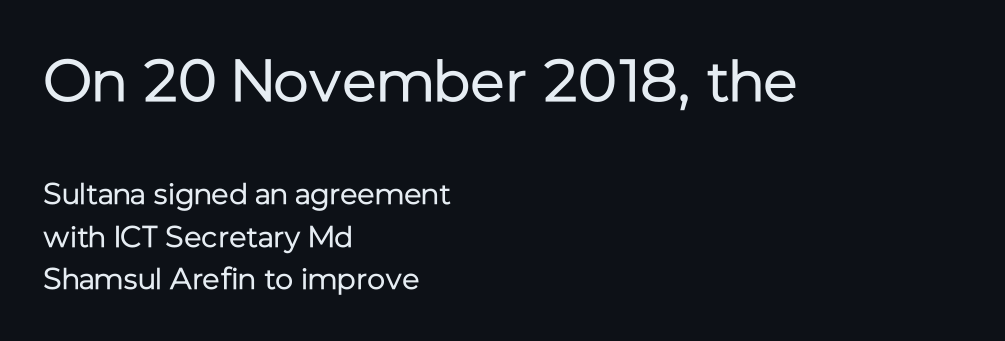
Q: Is the text bold? A: No.
Q: Is the text italic (slanted)? A: No, it is upright.
Q: Is the typeface a serif or a sans-serif typeface? A: Sans-serif.
Q: Is the text underlined? A: No.
Q: How is the paragraph aligned? A: Left-aligned.
Q: Is the spacing between letters normal or unusually wide? A: Normal.
Q: Is the spacing between lines tight, normal or loose? A: Normal.
Q: Which block of text is set in a larger size, the first (top) or the second (bottom)? A: The first (top) one.
Q: Width (condensed, normal, or wide)? A: Normal.
Q: Stroke contrast? A: Low.
Q: x-height? A: Medium.
Q: Monospaced? A: No.
